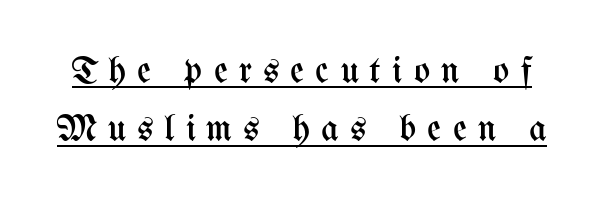
Q: Is the text bold? A: No.
Q: Is the text italic (slanted)? A: No, it is upright.
Q: Is the text underlined? A: Yes.
Q: Is the spacing between letters normal or unusually wide? A: Unusually wide.
Q: Is the spacing between lines tight, normal or loose? A: Normal.
Q: Width (condensed, normal, or wide)? A: Condensed.
Q: Stroke contrast? A: Medium.
Q: x-height? A: Medium.
Q: Monospaced? A: No.
